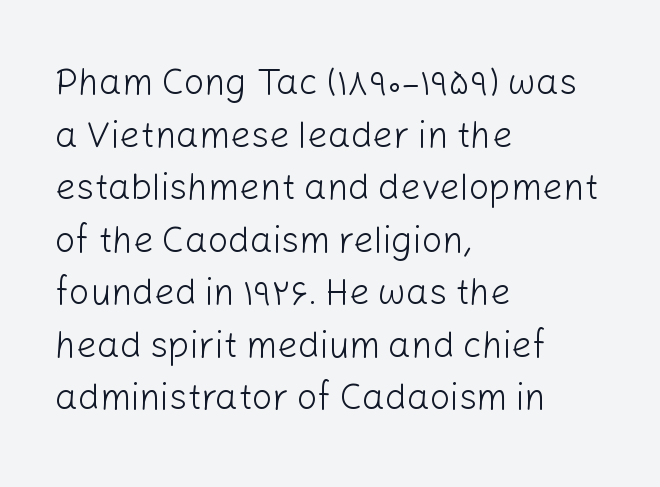
Q: Is the text bold? A: No.
Q: Is the text italic (slanted)? A: No, it is upright.
Q: Is the typeface a serif or a sans-serif typeface? A: Sans-serif.
Q: Is the text underlined? A: No.
Q: How is the paragraph aligned? A: Left-aligned.
Q: Is the spacing between letters normal or unusually wide? A: Normal.
Q: Is the spacing between lines tight, normal or loose? A: Normal.
Q: Width (condensed, normal, or wide)? A: Normal.
Q: Stroke contrast? A: Low.
Q: x-height? A: Medium.
Q: Monospaced? A: No.
